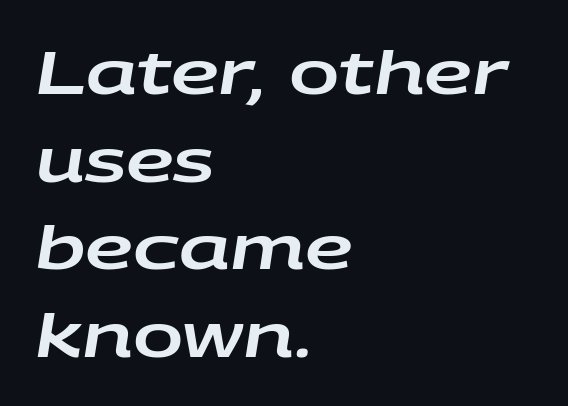
Q: Is the text italic (slanted)? A: Yes, it leans right by about 9 degrees.
Q: Is the text underlined? A: No.
Q: How is the paragraph aligned? A: Left-aligned.
Q: Is the spacing between letters normal or unusually wide? A: Normal.
Q: Is the spacing between lines tight, normal or loose? A: Normal.
Q: Width (condensed, normal, or wide)? A: Wide.
Q: Stroke contrast? A: Low.
Q: x-height? A: Large.
Q: Monospaced? A: No.
